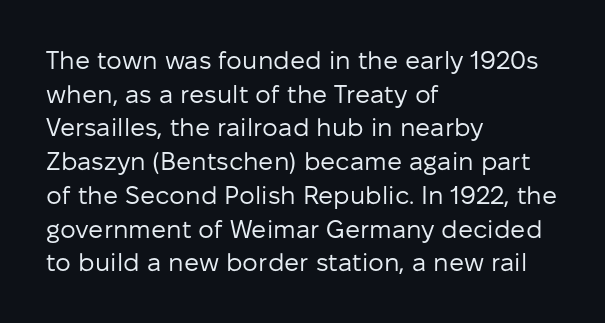
The image shows 25 px text type, upright; set left-aligned, normal line spacing (1.35x), normal letter spacing, not underlined.
